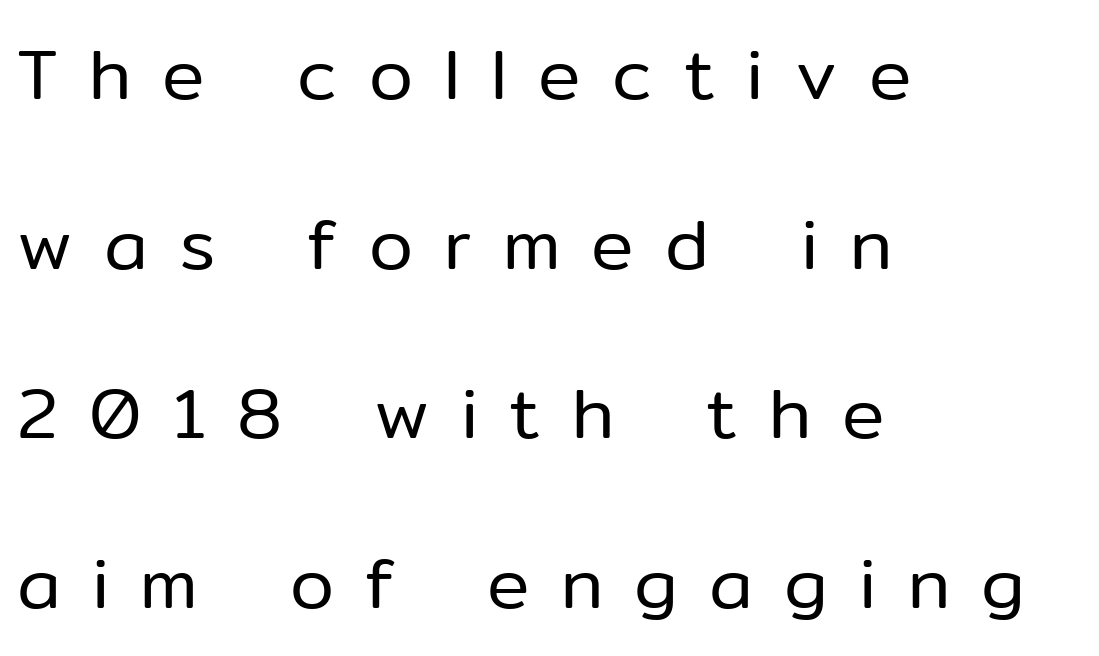
Beneath every word, the page is bare. Baseline-to-baseline distance is far greater than the letter height. Caption: multi-line text, flush left, ragged right. Does extra space separate the letters? Yes, quite a lot of it. Does the type have serifs? No, each stem ends abruptly.
